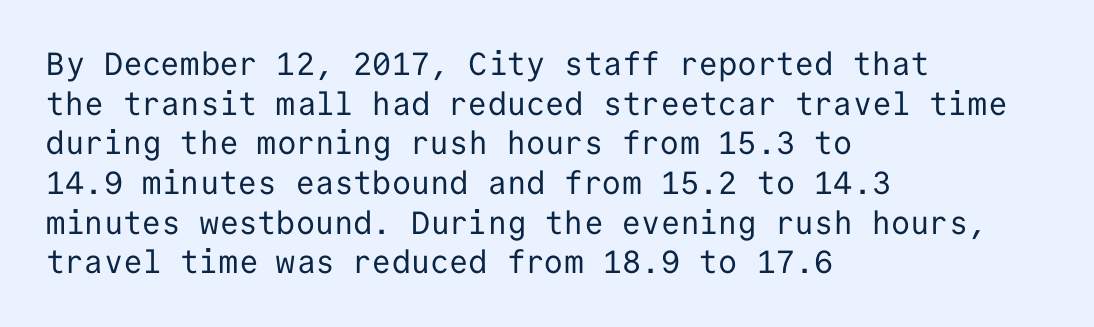
The image shows 32 px regular-weight sans-serif type, upright, monospaced; set left-aligned, line spacing 1.24x, normal letter spacing, not underlined; low stroke contrast and a medium x-height.
